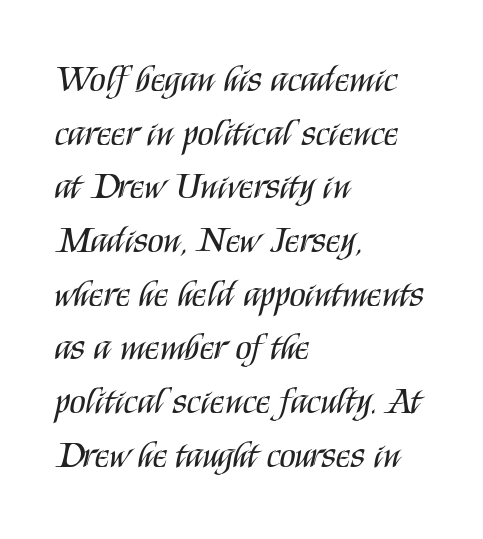
Q: Is the text bold? A: No.
Q: Is the text italic (slanted)? A: Yes.
Q: Is the typeface a serif or a sans-serif typeface? A: Sans-serif.
Q: Is the text underlined? A: No.
Q: How is the paragraph aligned? A: Left-aligned.
Q: Is the spacing between letters normal or unusually wide? A: Normal.
Q: Is the spacing between lines tight, normal or loose? A: Normal.
Q: Width (condensed, normal, or wide)? A: Condensed.
Q: Stroke contrast? A: Medium.
Q: x-height? A: Large.
Q: Monospaced? A: No.
